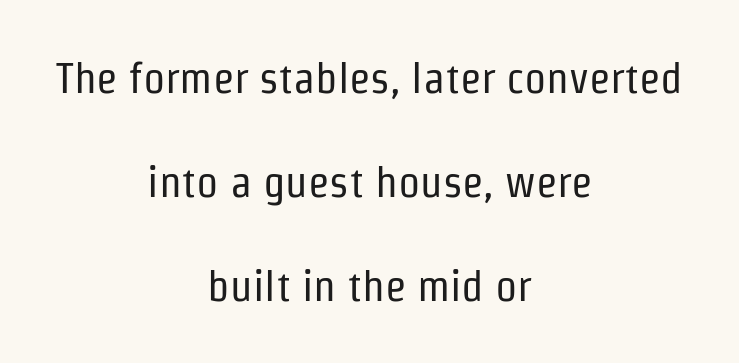
The image shows 44 px regular-weight, condensed sans-serif type, upright; set centered, loose line spacing (2.36x), normal letter spacing, not underlined; low stroke contrast and a medium x-height.
